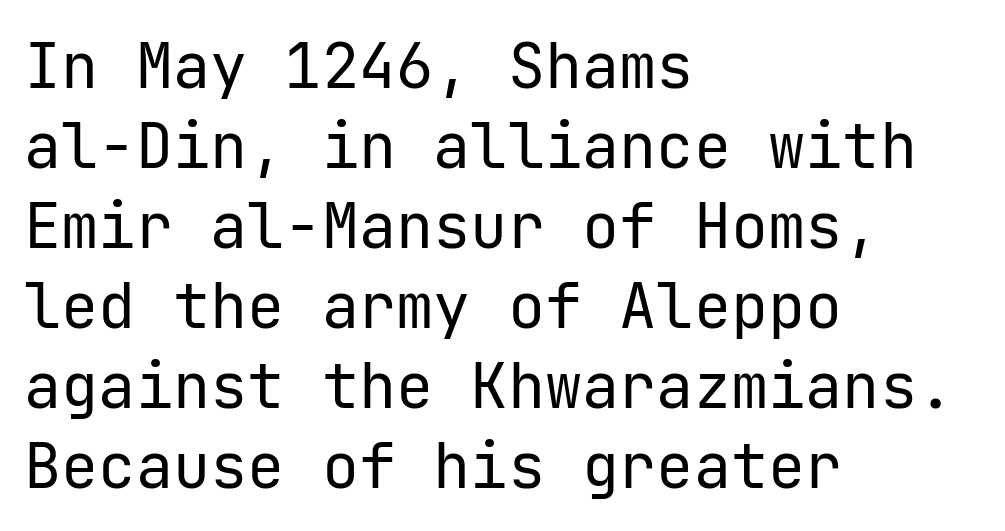
The tracking reads as untouched default to a designer's eye. These glyphs show unthickened strokes, regular width or finer. Italic: no, the glyphs are upright roman. I'd call this a sans setting — the letters go barefoot.
